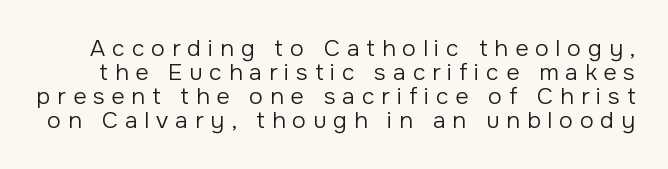
{"italic": "no", "bold": "no", "underline": "no", "line_spacing": "tight", "line_spacing_ratio": 1.04, "letter_spacing": "wide", "letter_spacing_em": 0.3, "glyph_px": 23}
